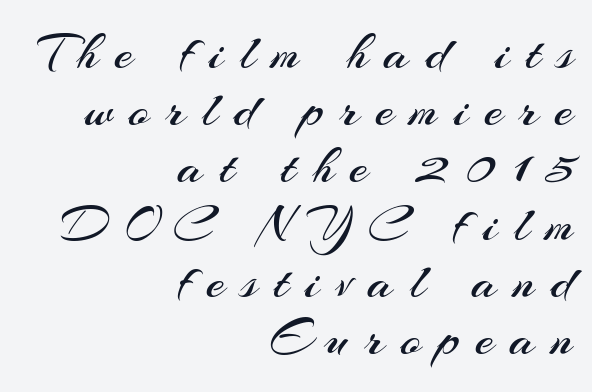
The image shows 53 px regular-weight sans-serif type; set right-aligned, tight line spacing (1.08x), unusually wide letter spacing (+0.31 em), not underlined; medium stroke contrast and a small x-height.
